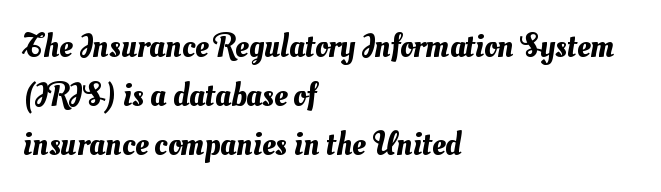
Q: Is the text underlined? A: No.
Q: How is the paragraph aligned? A: Left-aligned.
Q: Is the spacing between letters normal or unusually wide? A: Normal.
Q: Is the spacing between lines tight, normal or loose? A: Normal.
Q: Width (condensed, normal, or wide)? A: Normal.
Q: Stroke contrast? A: Medium.
Q: x-height? A: Small.
Q: Monospaced? A: No.
